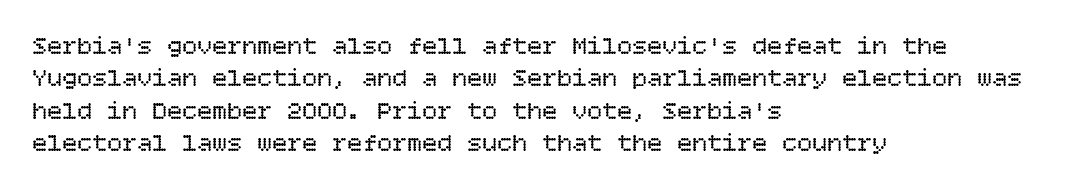
Q: Is the text bold? A: No.
Q: Is the text italic (slanted)? A: No, it is upright.
Q: Is the text underlined? A: No.
Q: How is the paragraph aligned? A: Left-aligned.
Q: Is the spacing between letters normal or unusually wide? A: Normal.
Q: Is the spacing between lines tight, normal or loose? A: Normal.
